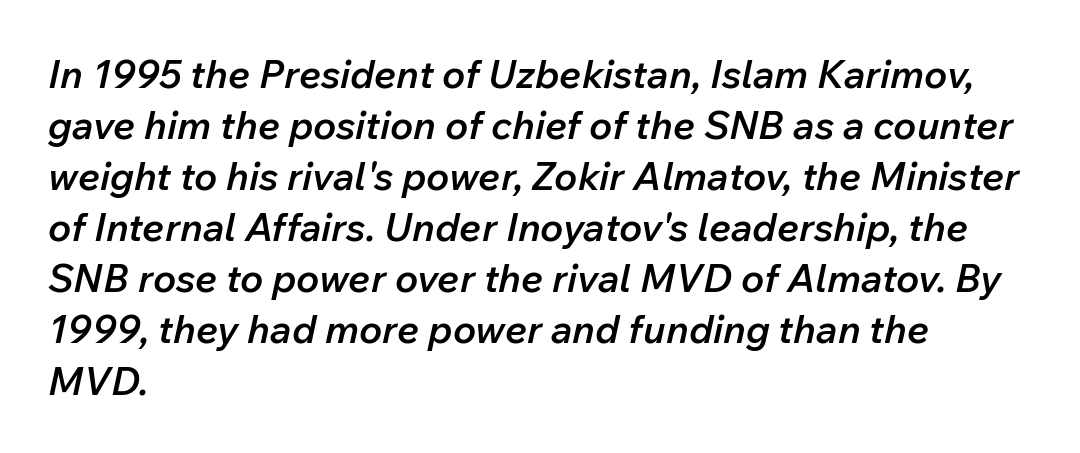
Q: Is the text bold? A: Semi-bold.
Q: Is the text italic (slanted)? A: Yes, it leans right by about 12 degrees.
Q: Is the text underlined? A: No.
Q: How is the paragraph aligned? A: Left-aligned.
Q: Is the spacing between letters normal or unusually wide? A: Normal.
Q: Is the spacing between lines tight, normal or loose? A: Normal.
Q: Width (condensed, normal, or wide)? A: Normal.
Q: Stroke contrast? A: Low.
Q: x-height? A: Medium.
Q: Monospaced? A: No.
